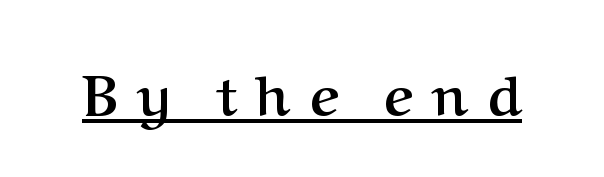
{"serif": "yes", "italic": "no", "bold": "yes", "weight": "semibold", "width": "normal", "stroke_contrast": "medium", "x_height": "medium", "monospaced": "no", "underline": "yes", "letter_spacing": "wide", "letter_spacing_em": 0.34, "glyph_px": 56}
